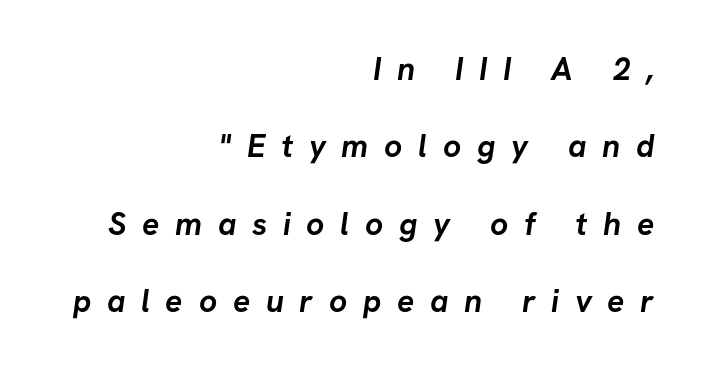
Q: Is the text bold? A: Yes.
Q: Is the typeface a serif or a sans-serif typeface? A: Sans-serif.
Q: Is the text underlined? A: No.
Q: How is the paragraph aligned? A: Right-aligned.
Q: Is the spacing between letters normal or unusually wide? A: Unusually wide.
Q: Is the spacing between lines tight, normal or loose? A: Loose.
Q: Width (condensed, normal, or wide)? A: Normal.
Q: Stroke contrast? A: Low.
Q: x-height? A: Medium.
Q: Monospaced? A: No.
